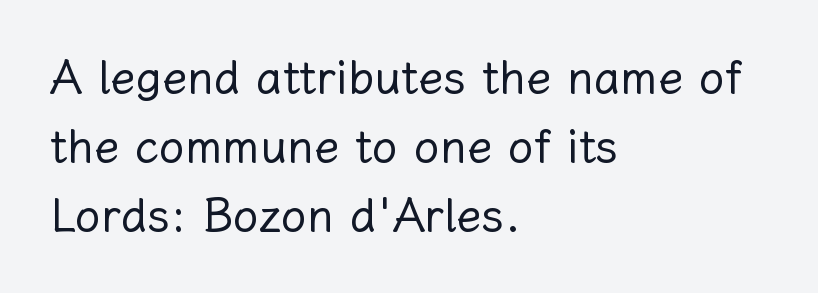
{"italic": "no", "bold": "no", "weight": "regular", "width": "normal", "stroke_contrast": "low", "x_height": "medium", "monospaced": "no", "underline": "no", "align": "left", "line_spacing": "normal", "line_spacing_ratio": 1.5, "letter_spacing": "normal", "letter_spacing_em": 0.0, "glyph_px": 46}
